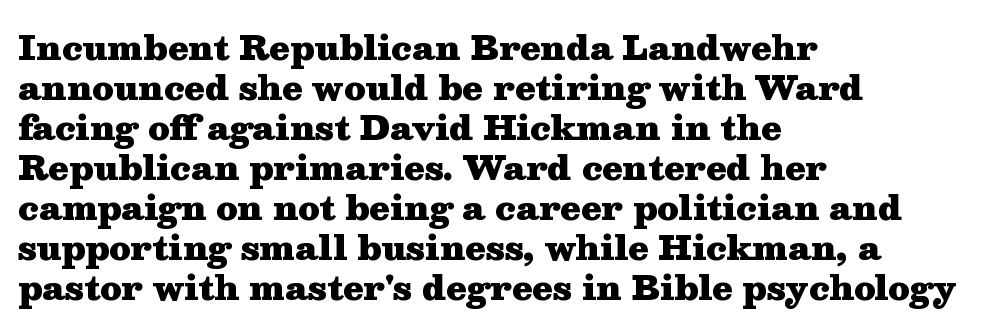
Q: Is the text bold? A: Yes.
Q: Is the text italic (slanted)? A: No, it is upright.
Q: Is the typeface a serif or a sans-serif typeface? A: Serif.
Q: Is the text underlined? A: No.
Q: How is the paragraph aligned? A: Left-aligned.
Q: Is the spacing between letters normal or unusually wide? A: Normal.
Q: Width (condensed, normal, or wide)? A: Wide.
Q: Stroke contrast? A: Medium.
Q: x-height? A: Medium.
Q: Monospaced? A: No.
